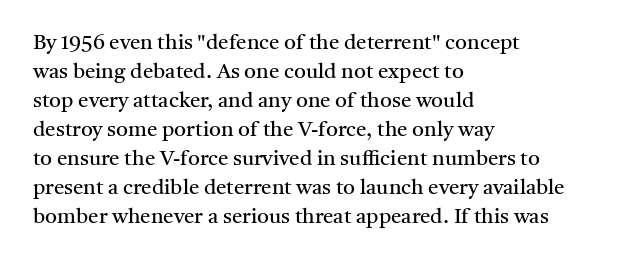
The image shows 21 px text type, upright; set left-aligned, normal line spacing (1.38x), normal letter spacing, not underlined.
